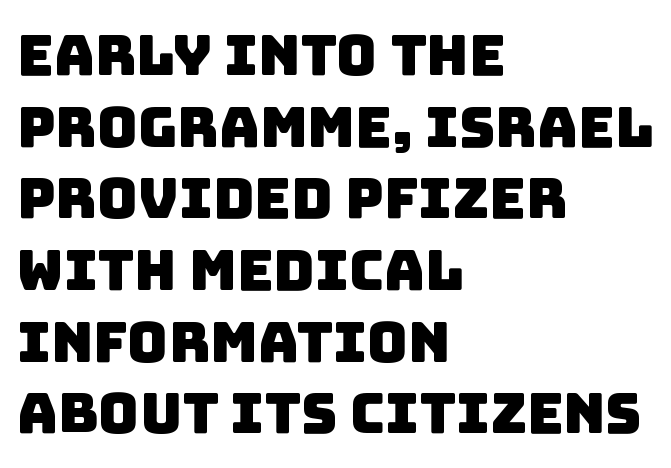
The image shows 56 px sans-serif type; set left-aligned, normal line spacing (1.28x), normal letter spacing, not underlined; low stroke contrast and a large x-height.
